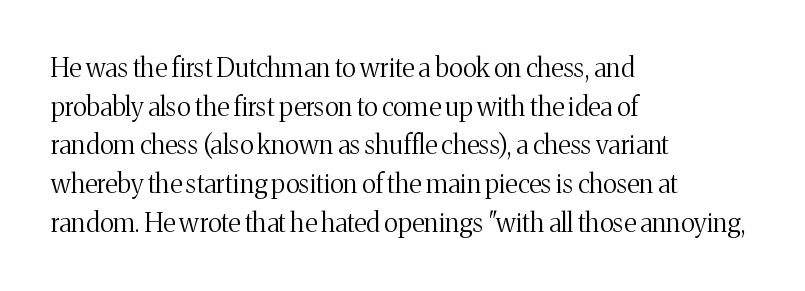
Posture: vertical. The weight tops out at a normal text grade. Words appear dense and cohesive because spacing is normal. If you drew a ruler down the left edge, every line would touch it. Line spacing here is normal. Underline: absent.
